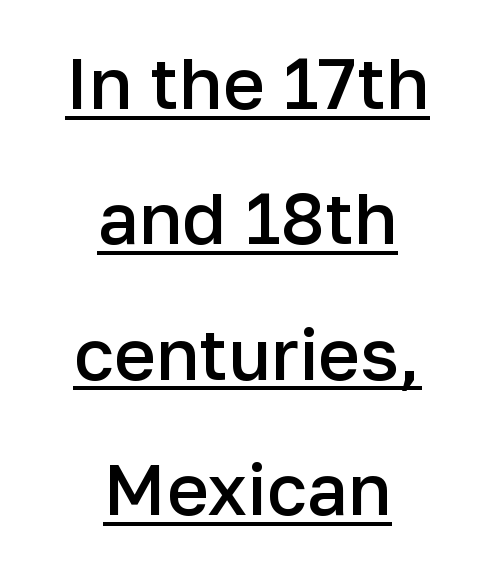
{"serif": "no", "italic": "no", "bold": "semi", "weight": "semibold", "width": "normal", "stroke_contrast": "low", "x_height": "medium", "monospaced": "no", "underline": "yes", "align": "center", "line_spacing_ratio": 1.88, "letter_spacing": "normal", "letter_spacing_em": 0.0, "glyph_px": 72}
